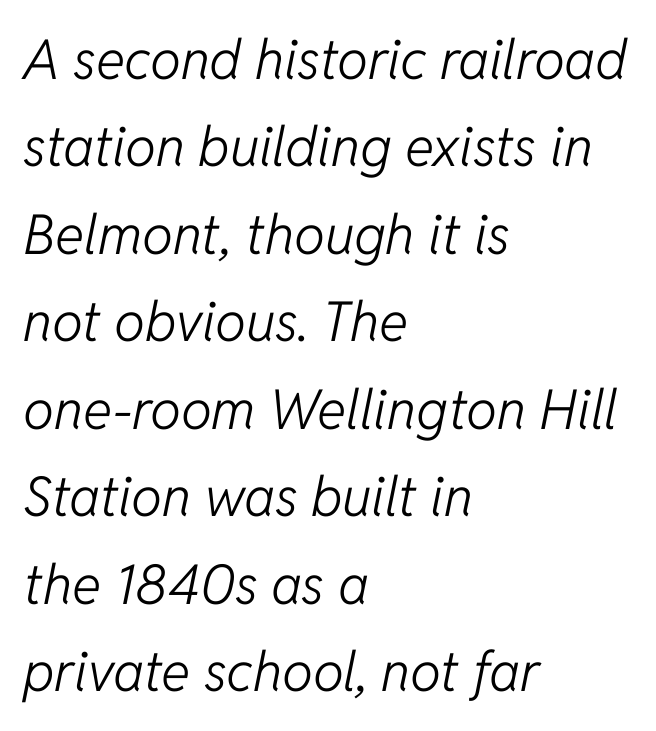
Q: Is the text bold? A: No.
Q: Is the text italic (slanted)? A: Yes, it leans right by about 11 degrees.
Q: Is the text underlined? A: No.
Q: How is the paragraph aligned? A: Left-aligned.
Q: Is the spacing between letters normal or unusually wide? A: Normal.
Q: Is the spacing between lines tight, normal or loose? A: Normal.
Q: Width (condensed, normal, or wide)? A: Normal.
Q: Stroke contrast? A: Low.
Q: x-height? A: Medium.
Q: Monospaced? A: No.
